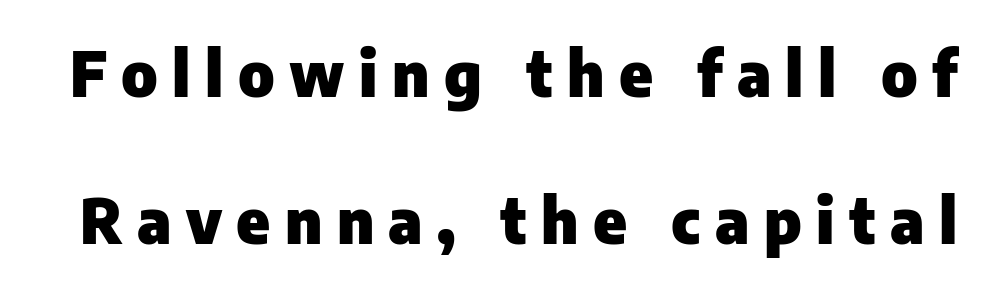
The image shows 63 px heavy sans-serif type, upright; set loose line spacing (2.34x), unusually wide letter spacing (+0.23 em), not underlined; low stroke contrast and a medium x-height.
